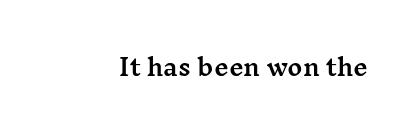
{"italic": "no", "underline": "no", "align": "right", "letter_spacing": "normal", "letter_spacing_em": 0.0, "glyph_px": 23}
